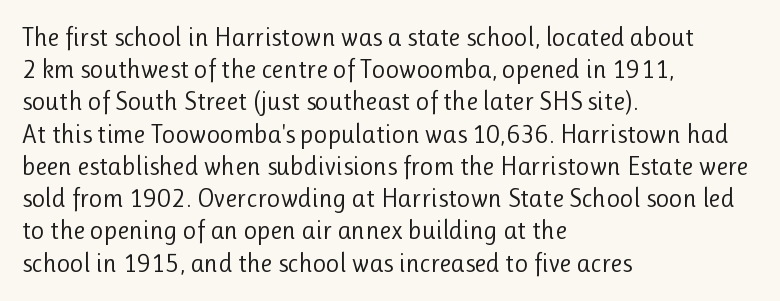
Q: Is the text bold? A: No.
Q: Is the text italic (slanted)? A: No, it is upright.
Q: Is the text underlined? A: No.
Q: How is the paragraph aligned? A: Left-aligned.
Q: Is the spacing between letters normal or unusually wide? A: Normal.
